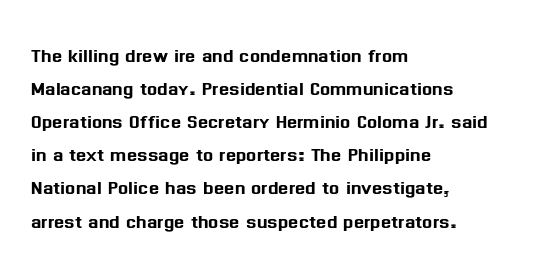
Q: Is the text italic (slanted)? A: No, it is upright.
Q: Is the text underlined? A: No.
Q: How is the paragraph aligned? A: Left-aligned.
Q: Is the spacing between letters normal or unusually wide? A: Normal.
Q: Is the spacing between lines tight, normal or loose? A: Normal.
